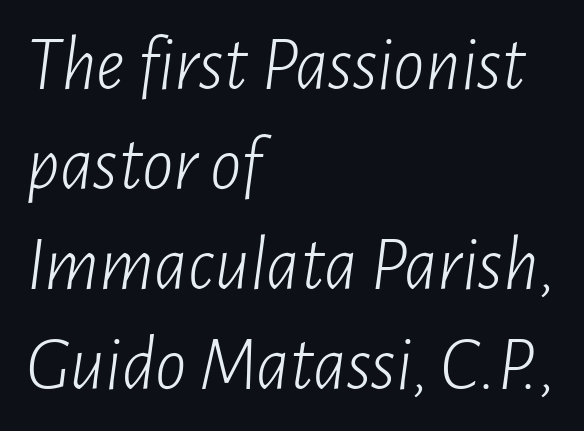
Q: Is the text bold? A: No.
Q: Is the text italic (slanted)? A: Yes, it leans right by about 7 degrees.
Q: Is the text underlined? A: No.
Q: How is the paragraph aligned? A: Left-aligned.
Q: Is the spacing between letters normal or unusually wide? A: Normal.
Q: Is the spacing between lines tight, normal or loose? A: Normal.
Q: Width (condensed, normal, or wide)? A: Condensed.
Q: Stroke contrast? A: Low.
Q: x-height? A: Medium.
Q: Monospaced? A: No.
